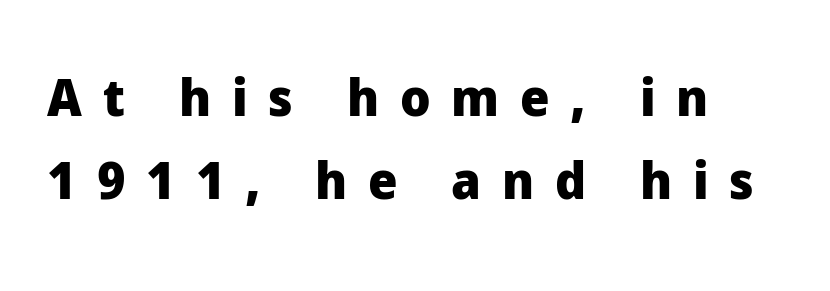
Do the letters lean? They stand straight. Letter spacing: wide. The glyphs in this specimen are sans serif. Line beginnings align vertically; line endings do not. Spacing verdict: proportional, widths tailored to each character.
